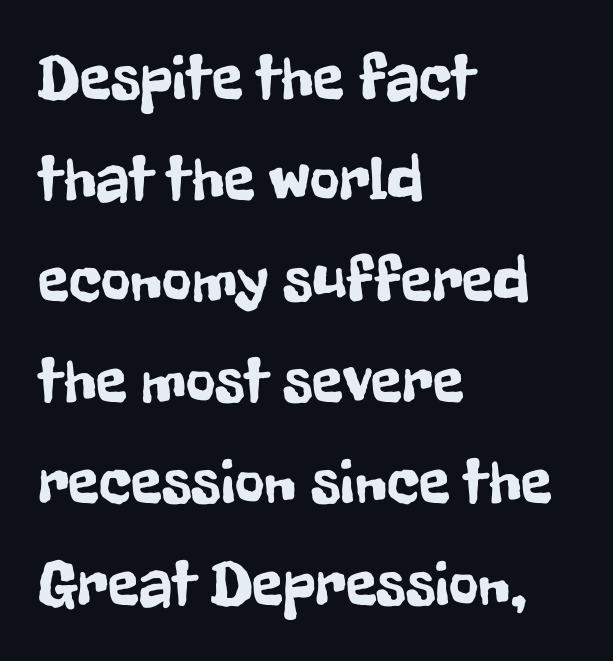
Each letter keeps its own natural width here, so spacing adapts to shape. Alignment: flush left. Has an underline been added? It has not. The font's upright variant was chosen for this text. Observe the absence of serifs on each vertical stroke in this sample. No extra tracking has been applied to these lines.
